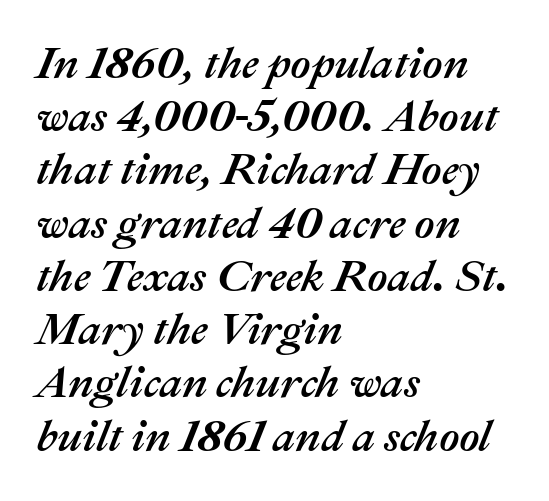
The image shows 44 px text type, italic (leaning right); set left-aligned, line spacing 1.21x, normal letter spacing, not underlined; medium stroke contrast and a medium x-height.
